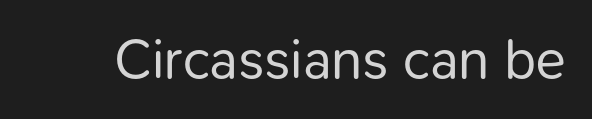
{"serif": "no", "italic": "no", "bold": "no", "weight": "regular", "width": "normal", "stroke_contrast": "low", "x_height": "medium", "monospaced": "no", "underline": "no", "letter_spacing": "normal", "letter_spacing_em": 0.0, "glyph_px": 56}
